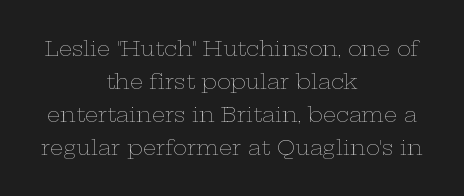
Q: Is the text bold? A: No.
Q: Is the text italic (slanted)? A: No, it is upright.
Q: Is the text underlined? A: No.
Q: How is the paragraph aligned? A: Centered.
Q: Is the spacing between letters normal or unusually wide? A: Normal.
Q: Is the spacing between lines tight, normal or loose? A: Normal.
